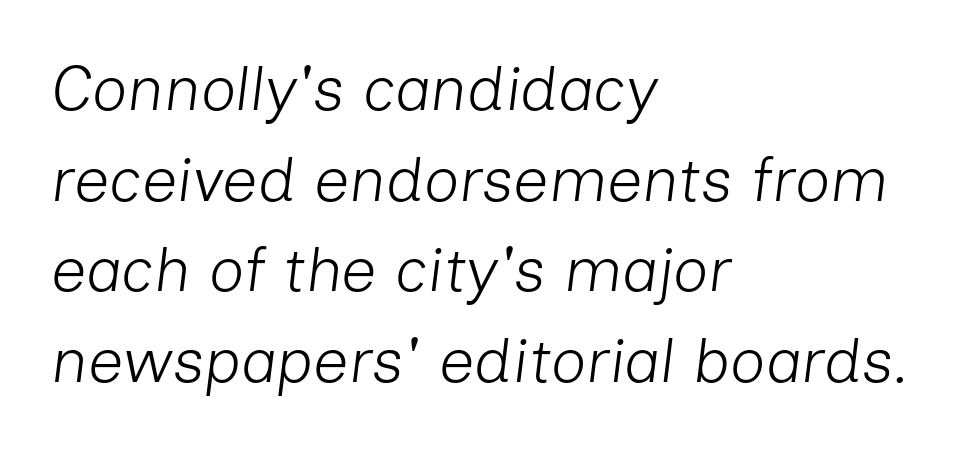
Q: Is the text bold? A: No.
Q: Is the text italic (slanted)? A: Yes, it leans right by about 7 degrees.
Q: Is the text underlined? A: No.
Q: How is the paragraph aligned? A: Left-aligned.
Q: Is the spacing between letters normal or unusually wide? A: Normal.
Q: Is the spacing between lines tight, normal or loose? A: Normal.
Q: Width (condensed, normal, or wide)? A: Normal.
Q: Stroke contrast? A: Low.
Q: x-height? A: Medium.
Q: Monospaced? A: No.
